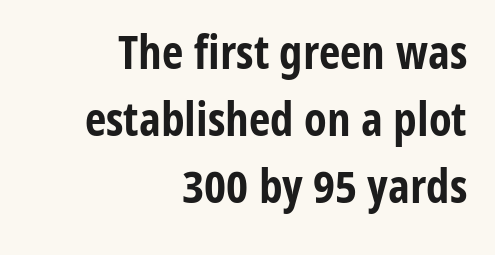
{"serif": "no", "italic": "no", "bold": "yes", "weight": "bold", "width": "condensed", "stroke_contrast": "low", "x_height": "medium", "monospaced": "no", "underline": "no", "align": "right", "line_spacing": "normal", "line_spacing_ratio": 1.43, "letter_spacing": "normal", "letter_spacing_em": 0.0, "glyph_px": 47}
